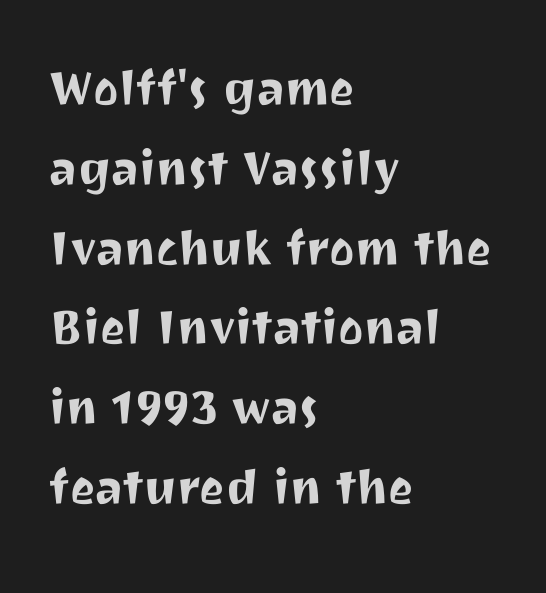
The image shows 60 px sans-serif type, upright; set left-aligned, normal line spacing (1.33x), normal letter spacing, not underlined; medium stroke contrast and a medium x-height.
